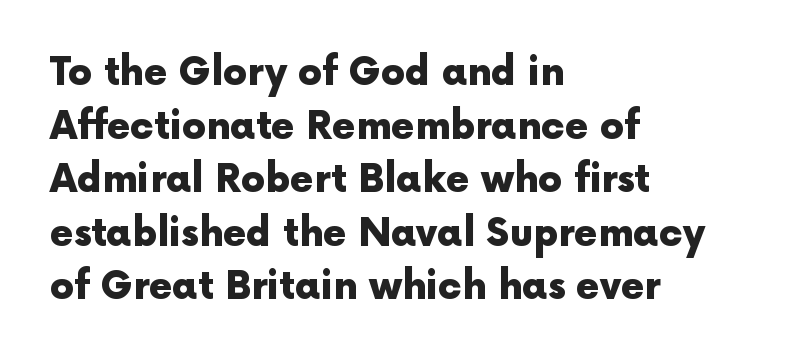
{"serif": "no", "italic": "no", "bold": "yes", "weight": "heavy", "width": "normal", "x_height": "medium", "monospaced": "no", "underline": "no", "align": "left", "line_spacing": "normal", "line_spacing_ratio": 1.41, "letter_spacing": "normal", "letter_spacing_em": 0.0, "glyph_px": 38}
